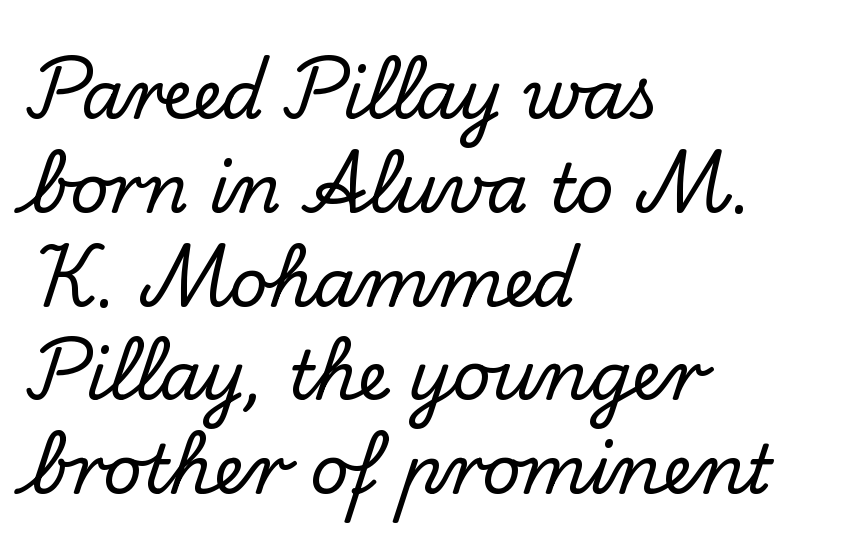
The image shows 67 px serif type; set left-aligned, normal line spacing (1.4x), normal letter spacing, not underlined; low stroke contrast and a small x-height.
